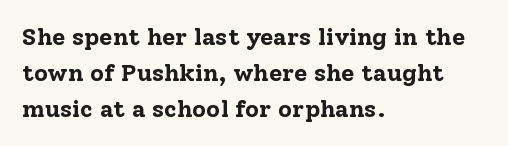
{"italic": "no", "bold": "yes", "underline": "no", "align": "left", "line_spacing": "normal", "line_spacing_ratio": 1.51, "letter_spacing": "normal", "letter_spacing_em": 0.0, "glyph_px": 24}
